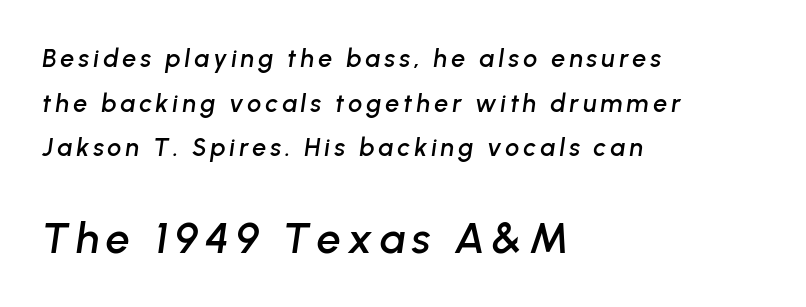
{"italic": "yes", "lean": "right", "slant_degrees": 8, "width": "normal", "stroke_contrast": "low", "x_height": "medium", "monospaced": "no", "underline": "no", "align": "left", "line_spacing_ratio": 1.79, "larger_block": "second", "size_ratio": 1.72, "glyph_px": 43}
